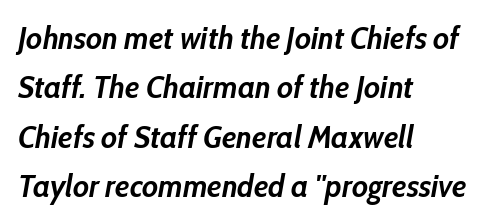
{"italic": "yes", "lean": "right", "slant_degrees": 10, "bold": "yes", "weight": "semibold", "width": "condensed", "stroke_contrast": "low", "x_height": "medium", "monospaced": "no", "underline": "no", "align": "left", "line_spacing": "normal", "line_spacing_ratio": 1.54, "letter_spacing": "normal", "letter_spacing_em": 0.0, "glyph_px": 32}
